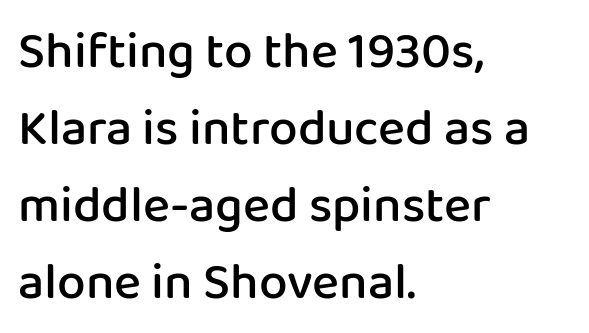
{"serif": "no", "italic": "no", "bold": "semi", "weight": "semibold", "width": "normal", "stroke_contrast": "low", "x_height": "medium", "monospaced": "no", "underline": "no", "align": "left", "line_spacing": "normal", "line_spacing_ratio": 1.51, "letter_spacing": "normal", "letter_spacing_em": 0.0, "glyph_px": 51}
